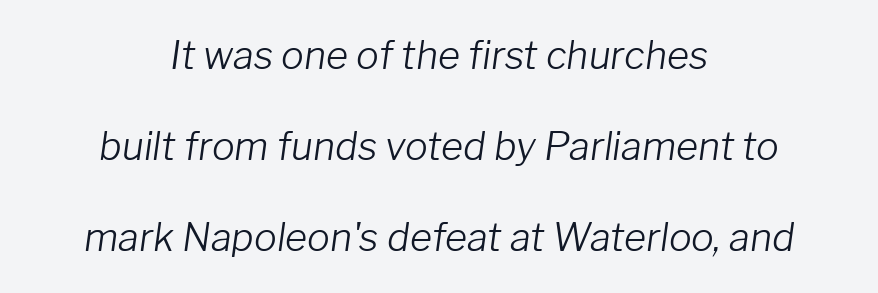
{"italic": "yes", "lean": "right", "slant_degrees": 8, "bold": "no", "weight": "light", "width": "normal", "stroke_contrast": "low", "x_height": "medium", "monospaced": "no", "underline": "no", "align": "center", "line_spacing": "loose", "line_spacing_ratio": 2.39, "letter_spacing": "normal", "letter_spacing_em": 0.0, "glyph_px": 38}
